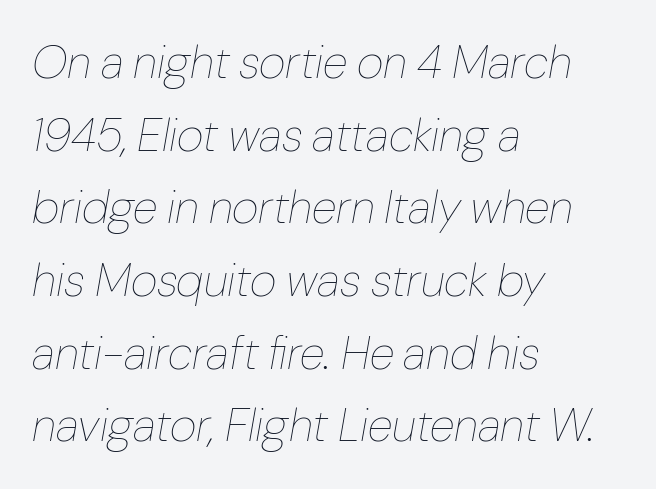
Q: Is the text bold? A: No.
Q: Is the text italic (slanted)? A: Yes, it leans right by about 10 degrees.
Q: Is the text underlined? A: No.
Q: How is the paragraph aligned? A: Left-aligned.
Q: Is the spacing between letters normal or unusually wide? A: Normal.
Q: Is the spacing between lines tight, normal or loose? A: Normal.
Q: Width (condensed, normal, or wide)? A: Normal.
Q: Stroke contrast? A: Low.
Q: x-height? A: Medium.
Q: Monospaced? A: No.
